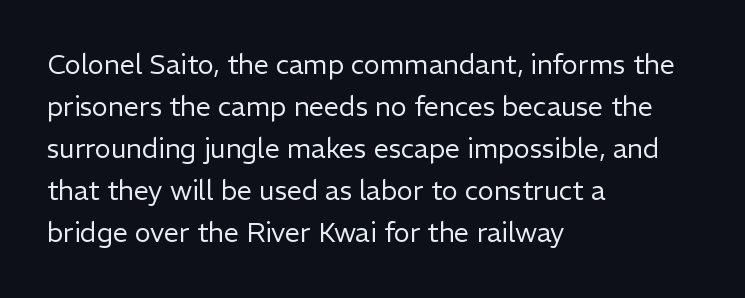
{"italic": "no", "bold": "no", "underline": "no", "align": "left", "line_spacing": "normal", "line_spacing_ratio": 1.56, "letter_spacing": "normal", "letter_spacing_em": 0.0, "glyph_px": 27}
